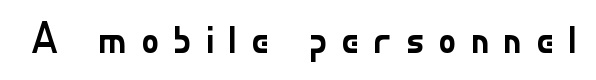
Unbolded letterforms with no extra heft. Look at the tracking — it's clearly loosened, letters drifting apart. Serif or sans? Sans — the stroke terminals are bare. Quick note: underline off. Characters remain perfectly vertical along every line.
